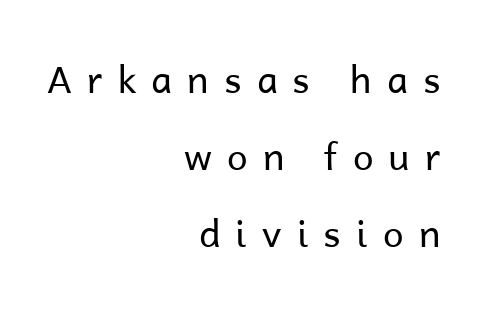
{"serif": "no", "italic": "no", "bold": "no", "weight": "regular", "width": "normal", "stroke_contrast": "low", "x_height": "medium", "monospaced": "no", "underline": "no", "align": "right", "line_spacing": "loose", "line_spacing_ratio": 2.08, "letter_spacing": "wide", "letter_spacing_em": 0.41, "glyph_px": 37}
